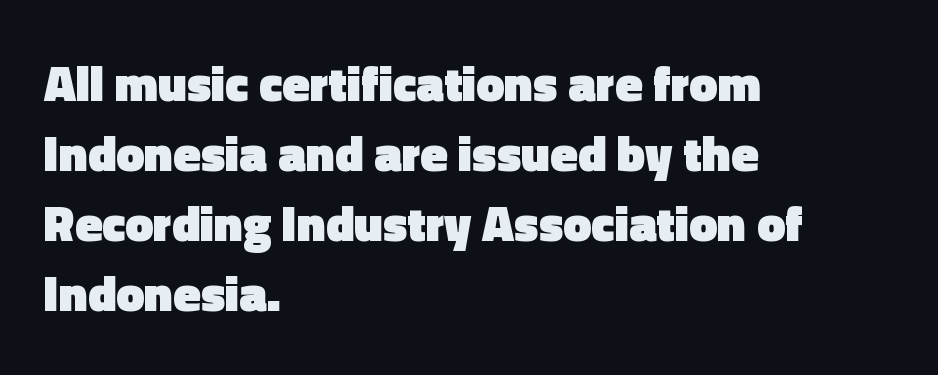
Q: Is the text bold? A: Yes.
Q: Is the text italic (slanted)? A: No, it is upright.
Q: Is the typeface a serif or a sans-serif typeface? A: Sans-serif.
Q: Is the text underlined? A: No.
Q: How is the paragraph aligned? A: Left-aligned.
Q: Is the spacing between letters normal or unusually wide? A: Normal.
Q: Is the spacing between lines tight, normal or loose? A: Normal.
Q: Width (condensed, normal, or wide)? A: Normal.
Q: x-height? A: Medium.
Q: Monospaced? A: No.
